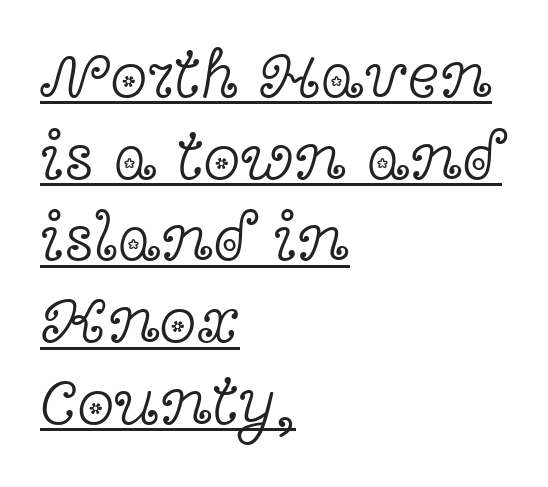
This rendering leaves character spacing at its baseline value. These lines are set flush left with a ragged right edge. The specimen includes a rule beneath the text block's lines.
